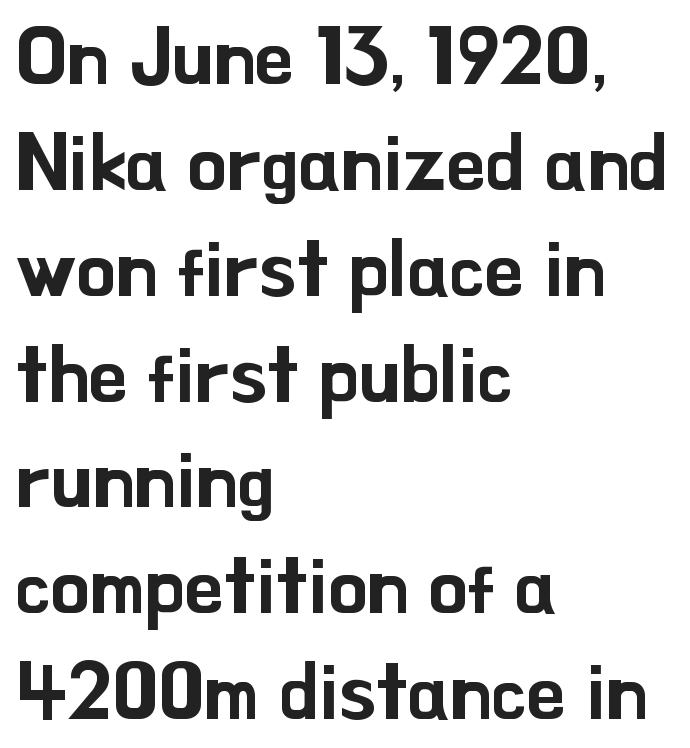
Q: Is the text italic (slanted)? A: No, it is upright.
Q: Is the typeface a serif or a sans-serif typeface? A: Sans-serif.
Q: Is the text underlined? A: No.
Q: How is the paragraph aligned? A: Left-aligned.
Q: Is the spacing between letters normal or unusually wide? A: Normal.
Q: Is the spacing between lines tight, normal or loose? A: Normal.
Q: Width (condensed, normal, or wide)? A: Normal.
Q: Stroke contrast? A: Low.
Q: x-height? A: Small.
Q: Monospaced? A: No.
